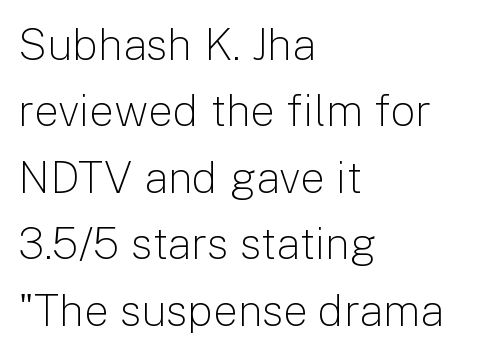
Successive baselines arrive at the customary interval. Layout note: lines flush left. The typeface has the unassuming heft of standard copy or less. Unlike a traditional serif, this face leaves its strokes unadorned. The rendering keeps characters at their native spacing. When letters stand straight like this, we call the style roman or upright.
